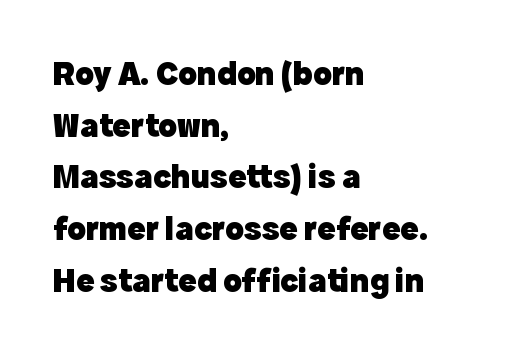
{"serif": "no", "italic": "no", "bold": "yes", "weight": "heavy", "width": "normal", "x_height": "medium", "monospaced": "no", "underline": "no", "align": "left", "line_spacing": "normal", "line_spacing_ratio": 1.52, "letter_spacing": "normal", "letter_spacing_em": 0.0, "glyph_px": 34}
